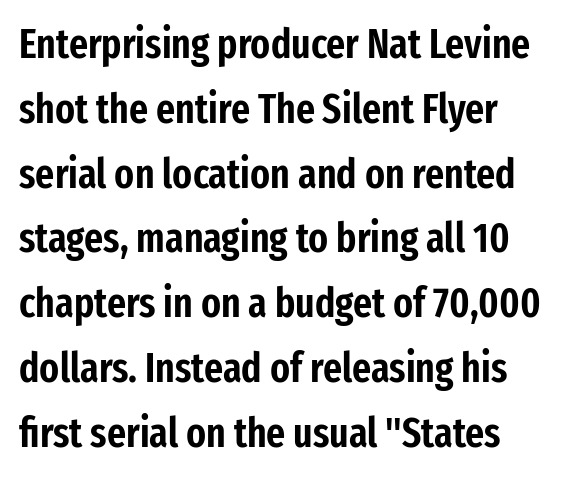
Q: Is the text italic (slanted)? A: No, it is upright.
Q: Is the typeface a serif or a sans-serif typeface? A: Sans-serif.
Q: Is the text underlined? A: No.
Q: Is the spacing between letters normal or unusually wide? A: Normal.
Q: Is the spacing between lines tight, normal or loose? A: Normal.
Q: Width (condensed, normal, or wide)? A: Condensed.
Q: Stroke contrast? A: Low.
Q: x-height? A: Medium.
Q: Monospaced? A: No.
